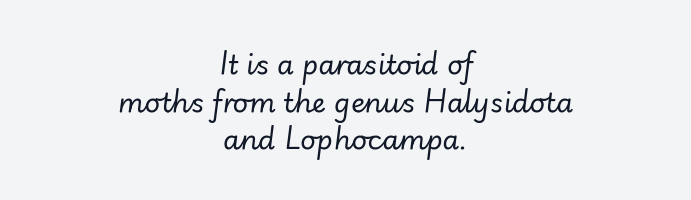
{"italic": "yes", "lean": "right", "slant_degrees": 7, "bold": "no", "underline": "no", "align": "center", "line_spacing": "normal", "line_spacing_ratio": 1.39, "letter_spacing": "normal", "letter_spacing_em": 0.0, "glyph_px": 27}
